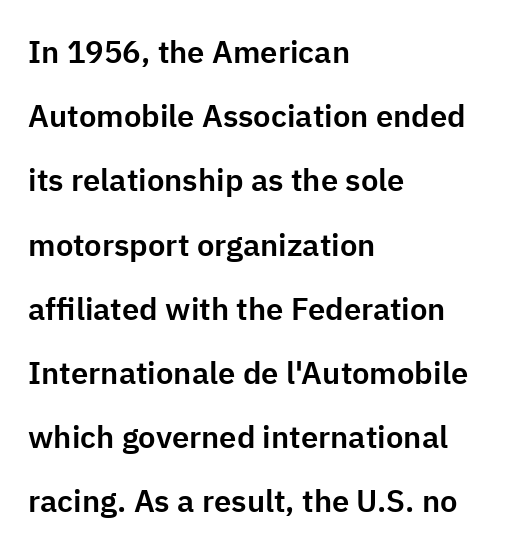
Q: Is the text italic (slanted)? A: No, it is upright.
Q: Is the typeface a serif or a sans-serif typeface? A: Sans-serif.
Q: Is the text underlined? A: No.
Q: How is the paragraph aligned? A: Left-aligned.
Q: Is the spacing between letters normal or unusually wide? A: Normal.
Q: Is the spacing between lines tight, normal or loose? A: Loose.
Q: Width (condensed, normal, or wide)? A: Normal.
Q: Stroke contrast? A: Low.
Q: x-height? A: Medium.
Q: Monospaced? A: No.
